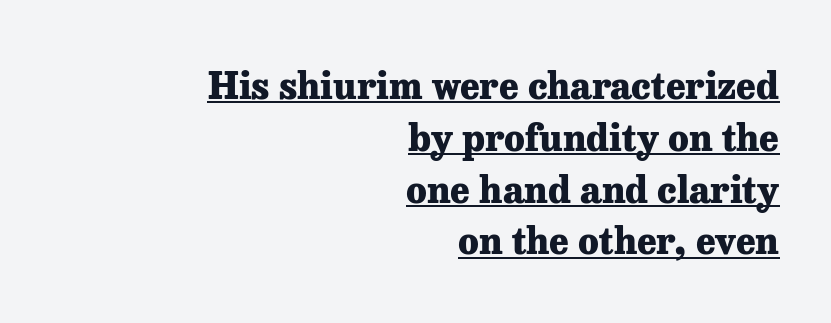
The passage shown is typed in a proportional face where columns would drift. In terms of weight, the rendering is a true, heavy bold. Baseline-to-baseline distance is the conventional proportion of letter height. Visually the block forms a straight wall on the right and a jagged coastline on the left. Descenders here cross a horizontal rule under the line.
